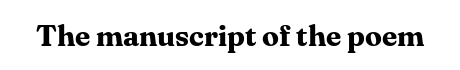
{"serif": "yes", "italic": "no", "bold": "yes", "weight": "bold", "width": "normal", "stroke_contrast": "medium", "x_height": "medium", "monospaced": "no", "underline": "no", "letter_spacing": "normal", "letter_spacing_em": 0.0, "glyph_px": 30}
